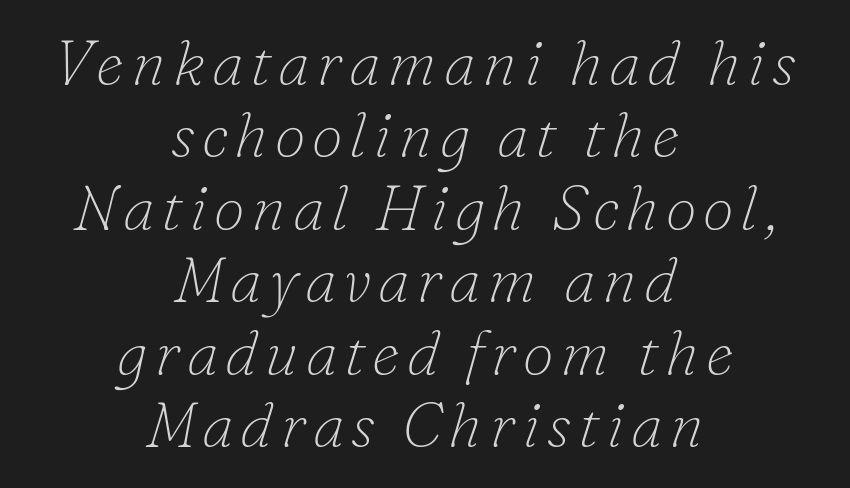
Q: Is the text bold? A: No.
Q: Is the text italic (slanted)? A: Yes, it leans right by about 16 degrees.
Q: Is the typeface a serif or a sans-serif typeface? A: Serif.
Q: Is the text underlined? A: No.
Q: How is the paragraph aligned? A: Centered.
Q: Is the spacing between lines tight, normal or loose? A: Tight.
Q: Width (condensed, normal, or wide)? A: Normal.
Q: Stroke contrast? A: Low.
Q: x-height? A: Small.
Q: Monospaced? A: No.
